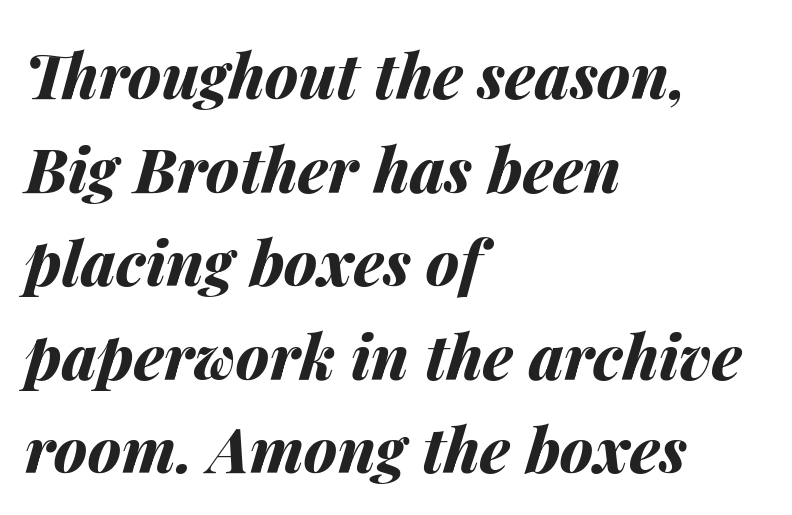
Q: Is the text bold? A: Yes.
Q: Is the text italic (slanted)? A: Yes, it leans right by about 14 degrees.
Q: Is the text underlined? A: No.
Q: How is the paragraph aligned? A: Left-aligned.
Q: Is the spacing between letters normal or unusually wide? A: Normal.
Q: Is the spacing between lines tight, normal or loose? A: Normal.
Q: Width (condensed, normal, or wide)? A: Normal.
Q: Stroke contrast? A: Medium.
Q: x-height? A: Medium.
Q: Monospaced? A: No.
